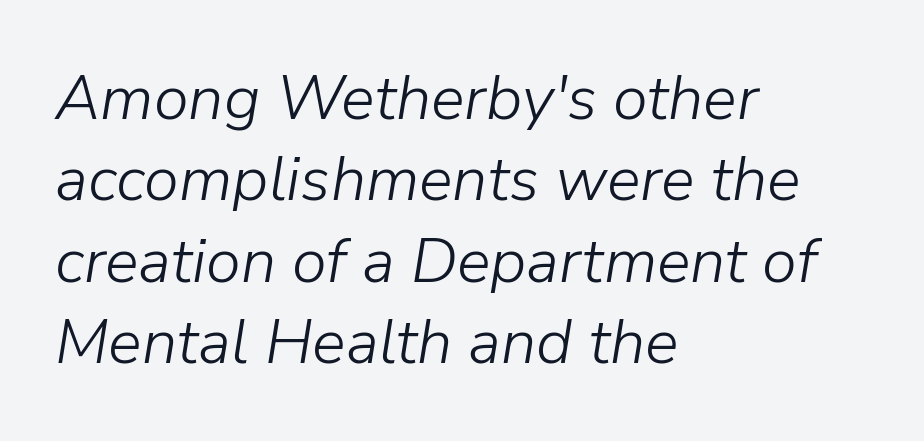
The image shows 63 px light type, italic (leaning right); set left-aligned, normal line spacing (1.29x), normal letter spacing, not underlined; low stroke contrast and a medium x-height.
